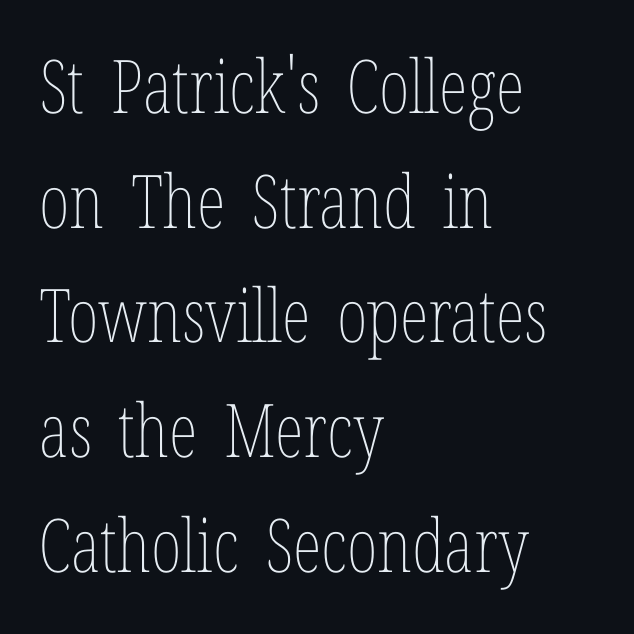
Q: Is the text bold? A: No.
Q: Is the text italic (slanted)? A: No, it is upright.
Q: Is the text underlined? A: No.
Q: How is the paragraph aligned? A: Left-aligned.
Q: Is the spacing between letters normal or unusually wide? A: Normal.
Q: Is the spacing between lines tight, normal or loose? A: Normal.
Q: Width (condensed, normal, or wide)? A: Condensed.
Q: Stroke contrast? A: Low.
Q: x-height? A: Medium.
Q: Monospaced? A: No.
